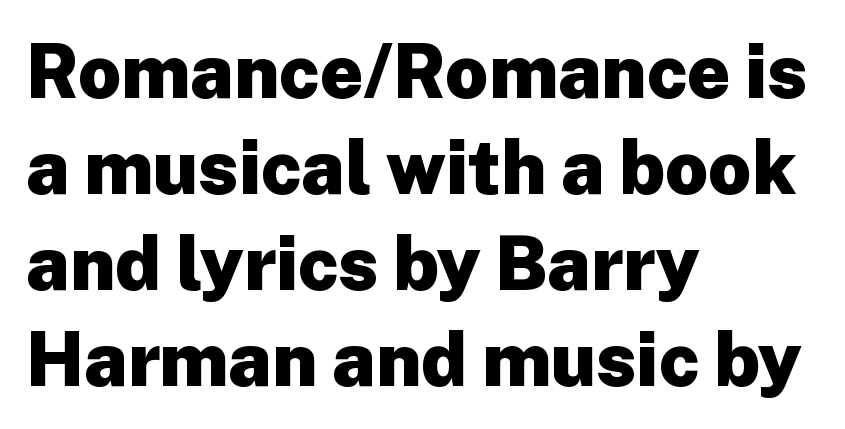
The lines sit at an ordinary, default distance from one another. Casual observation: everything's shoved over to the left. Clear beneath every line of the passage. No feet cap the strokes, marking this as sans-serif type.
